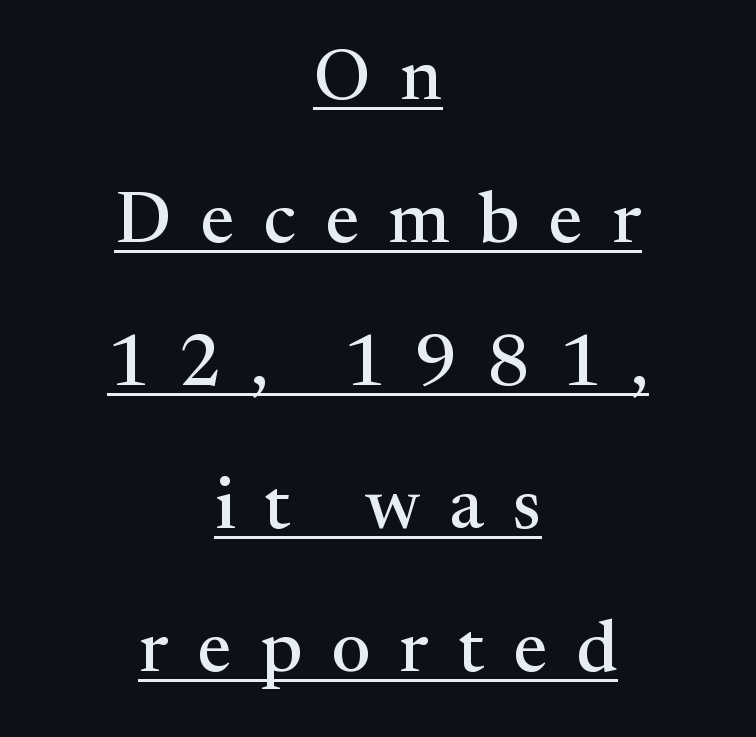
The image shows 73 px serif type, upright; set centered, loose line spacing (1.96x), unusually wide letter spacing (+0.4 em), underlined; medium stroke contrast and a medium x-height.
